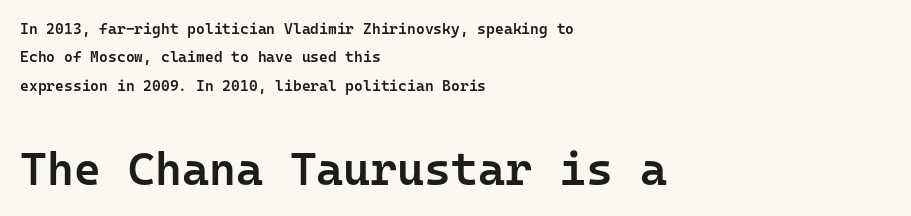
{"serif": "no", "italic": "no", "bold": "semi", "weight": "semibold", "width": "normal", "stroke_contrast": "low", "x_height": "medium", "monospaced": "yes", "underline": "no", "align": "left", "line_spacing_ratio": 1.89, "letter_spacing": "normal", "letter_spacing_em": 0.0, "larger_block": "second", "size_ratio": 3.07, "glyph_px": 46}
